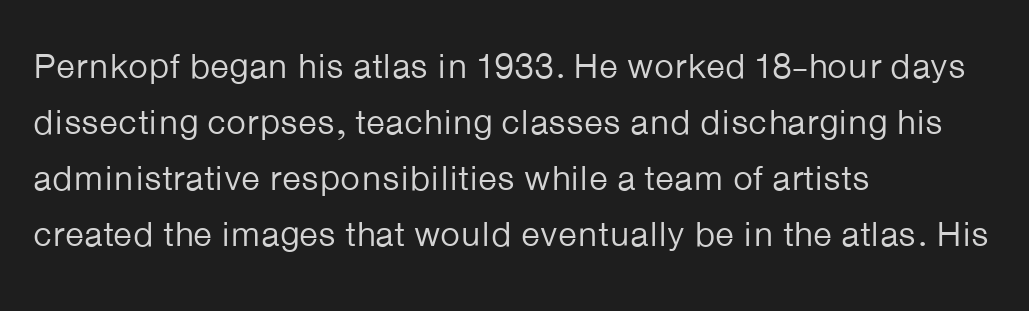
{"serif": "no", "italic": "no", "bold": "no", "weight": "regular", "width": "normal", "stroke_contrast": "low", "x_height": "medium", "monospaced": "no", "underline": "no", "align": "left", "line_spacing": "normal", "line_spacing_ratio": 1.6, "letter_spacing": "normal", "letter_spacing_em": 0.0, "glyph_px": 35}
